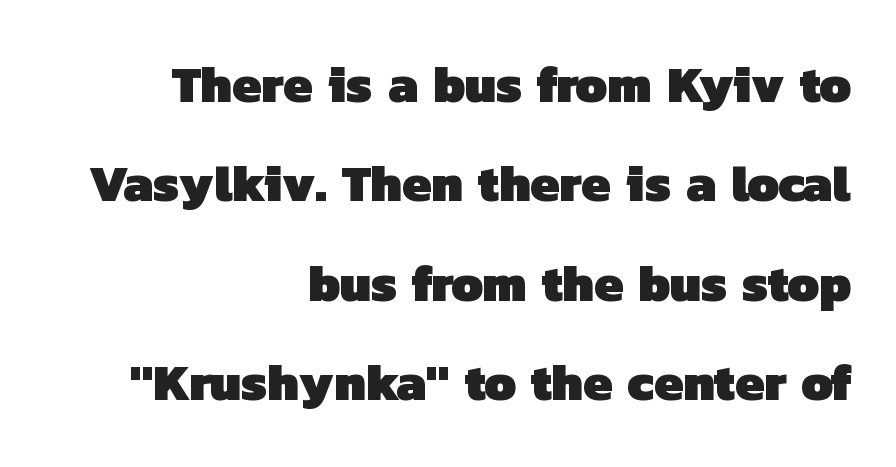
The typesetting leans heavy: a genuine bold. The rendering uses natural spacing where letterforms have individual widths. The letters sit at their default tracking, neither squeezed nor spread. Serif or sans? Sans — the stroke terminals are bare.
